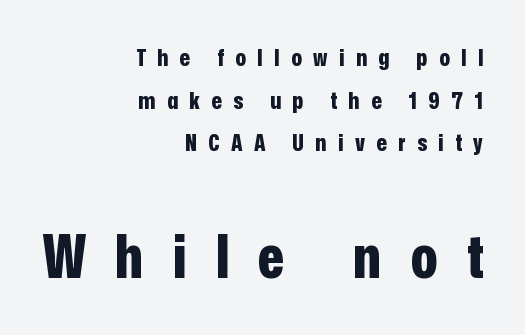
Q: Is the text bold? A: Yes.
Q: Is the text italic (slanted)? A: No, it is upright.
Q: Is the typeface a serif or a sans-serif typeface? A: Sans-serif.
Q: Is the text underlined? A: No.
Q: How is the paragraph aligned? A: Right-aligned.
Q: Is the spacing between letters normal or unusually wide? A: Unusually wide.
Q: Which block of text is set in a larger size, the first (top) or the second (bottom)? A: The second (bottom) one.
Q: Width (condensed, normal, or wide)? A: Condensed.
Q: Stroke contrast? A: Low.
Q: x-height? A: Medium.
Q: Monospaced? A: No.
